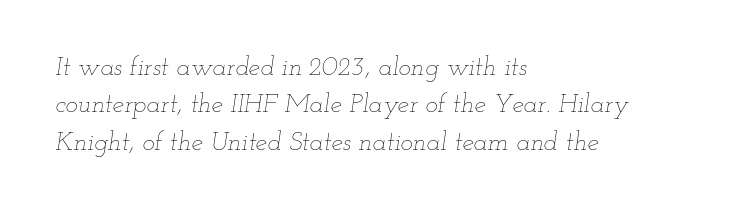
The image shows 26 px text type, italic (leaning right); set left-aligned, normal line spacing (1.44x), normal letter spacing, not underlined.
